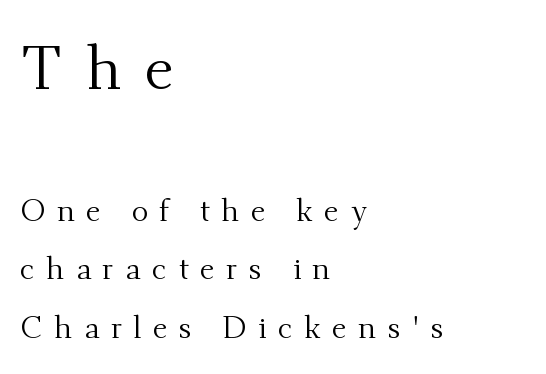
The characters display serif detailing at their extremities. Proportional: the letters do not fall into vertical columns. Line beginnings align vertically; line endings do not. The typeface has the unassuming heft of standard copy or less. The upper block of text is set noticeably larger than the block beneath it. Glance below the letters and you will spot only blank space.
